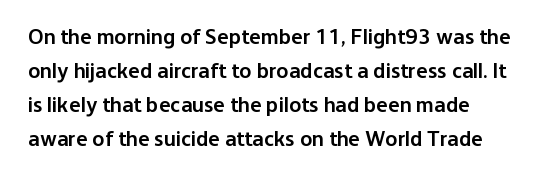
The image shows 22 px text type, upright; set left-aligned, normal line spacing (1.54x), normal letter spacing, not underlined.
